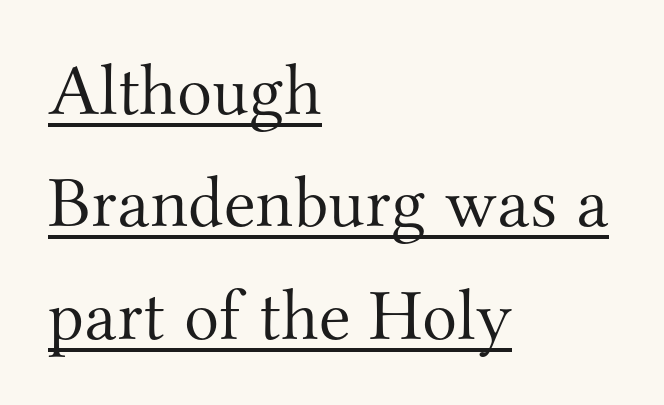
The image shows 73 px light serif type, upright; set left-aligned, normal line spacing (1.54x), normal letter spacing, underlined; medium stroke contrast and a small x-height.
